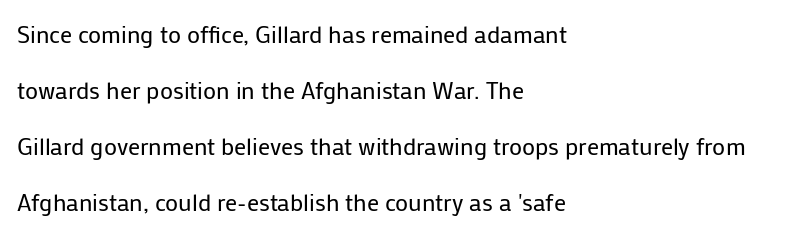
Stem width sits at or under what a default text font uses. Left-aligned paragraph, ragged on the right. When letters stand straight like this, we call the style roman or upright. Between one letter and the next there's only the usual sliver of space. The passage shown is not underscored anywhere.
